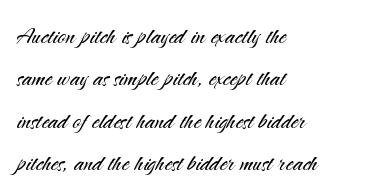
The image shows 29 px light sans-serif type; set left-aligned, normal line spacing (1.46x), normal letter spacing, not underlined; medium stroke contrast and a small x-height.
